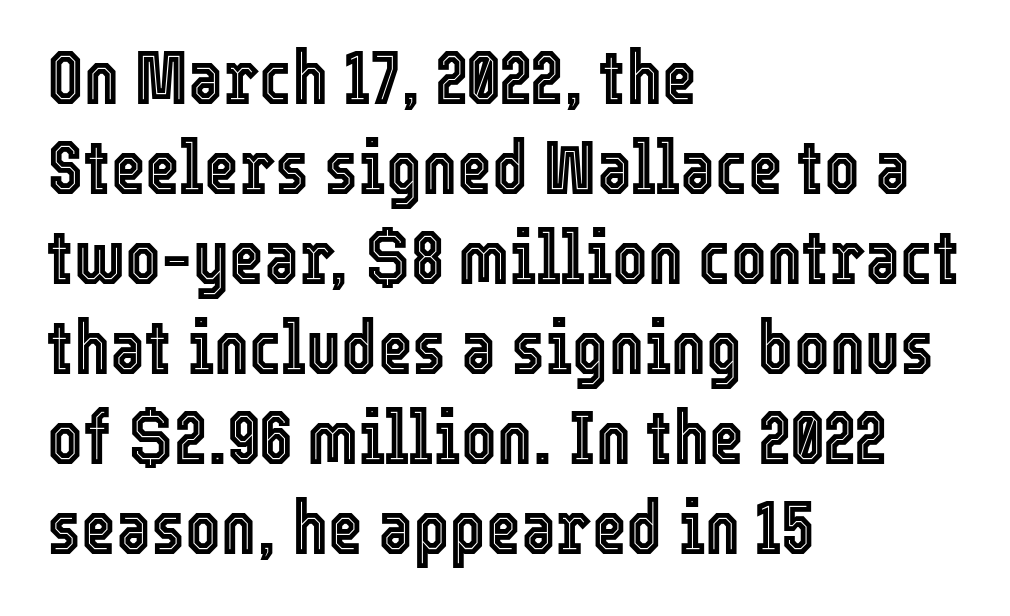
Q: Is the text italic (slanted)? A: No, it is upright.
Q: Is the text underlined? A: No.
Q: How is the paragraph aligned? A: Left-aligned.
Q: Is the spacing between letters normal or unusually wide? A: Normal.
Q: Width (condensed, normal, or wide)? A: Condensed.
Q: x-height? A: Medium.
Q: Monospaced? A: No.
